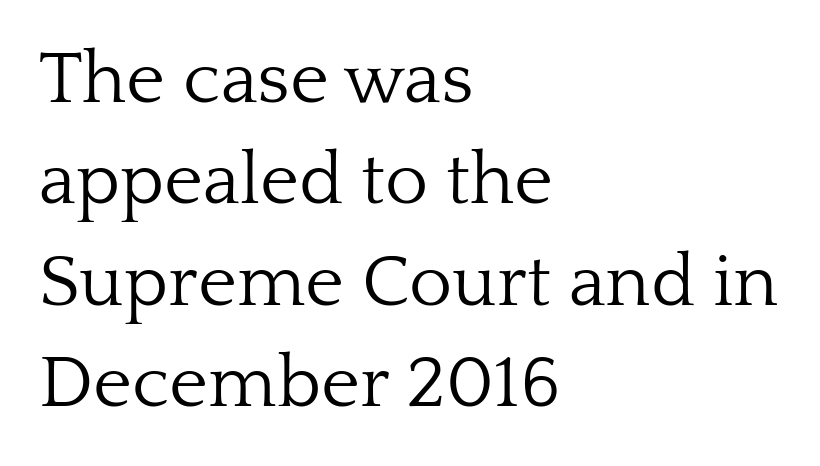
This sample uses plain, unmodified letter spacing. Is this a fixed-width face? No — the glyphs have proportional, varying widths. The rendering shows small feet on the letterforms — a serif design. Honestly, the row spacing looks completely unremarkable. The space beneath each line is pristine and unruled.
